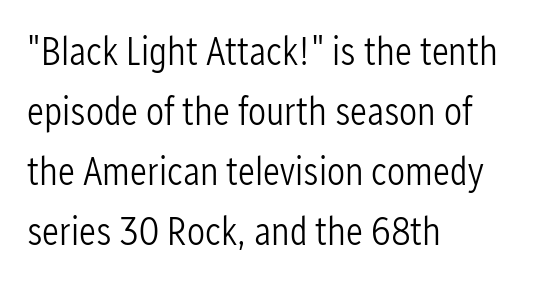
The image shows 40 px light, condensed sans-serif type, upright; set left-aligned, normal line spacing (1.5x), normal letter spacing, not underlined; low stroke contrast and a medium x-height.
